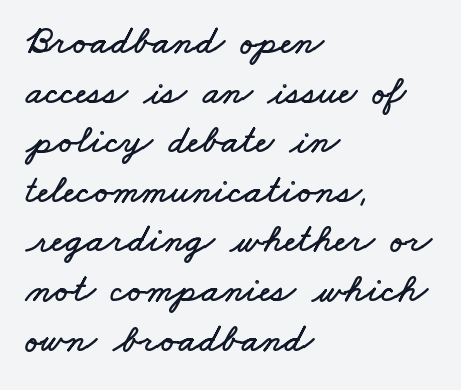
Q: Is the text underlined? A: No.
Q: How is the paragraph aligned? A: Left-aligned.
Q: Is the spacing between letters normal or unusually wide? A: Normal.
Q: Width (condensed, normal, or wide)? A: Wide.
Q: Stroke contrast? A: Low.
Q: x-height? A: Small.
Q: Monospaced? A: No.
